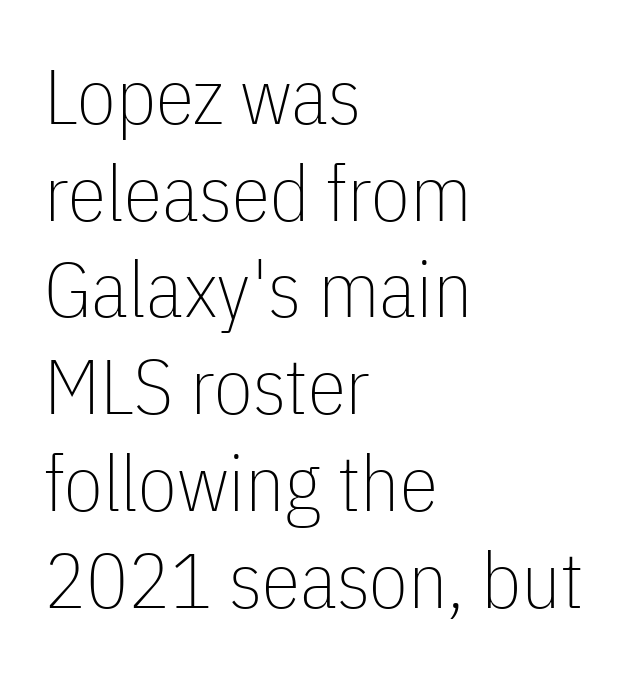
The axis of the letterforms is exactly vertical. These lines are rendered in a variable-pitch font. Only glyphs here, with clear space below each row. The compositor pushed each line to the left boundary.
